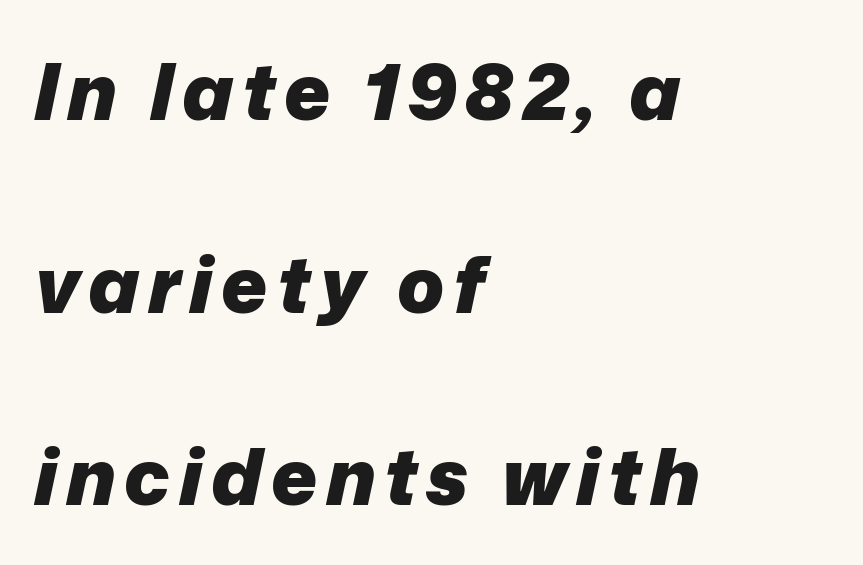
The image shows 78 px heavy type, italic (leaning right); set left-aligned, loose line spacing (2.47x), not underlined; low stroke contrast and a medium x-height.
